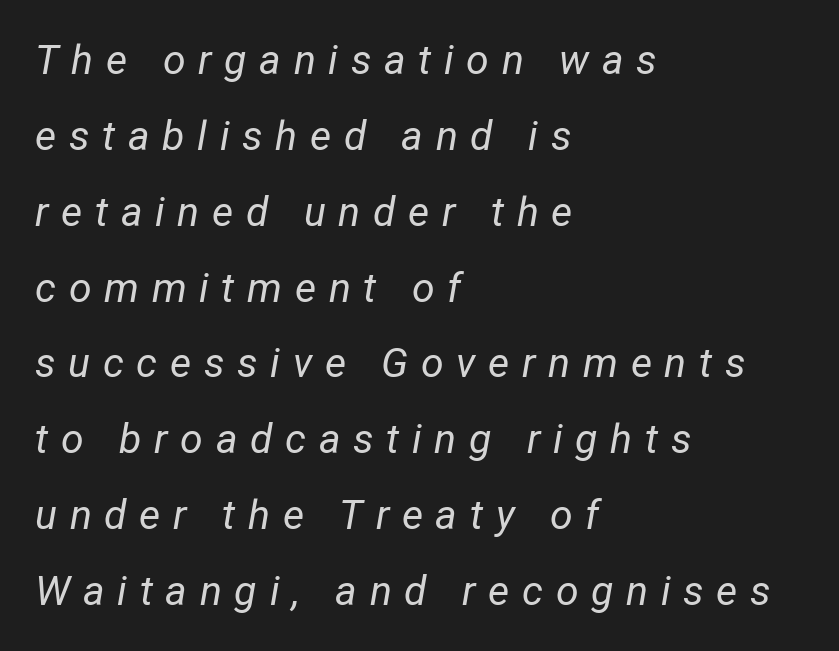
Q: Is the text bold? A: No.
Q: Is the text italic (slanted)? A: Yes, it leans right by about 12 degrees.
Q: Is the text underlined? A: No.
Q: How is the paragraph aligned? A: Left-aligned.
Q: Is the spacing between letters normal or unusually wide? A: Unusually wide.
Q: Width (condensed, normal, or wide)? A: Condensed.
Q: Stroke contrast? A: Low.
Q: x-height? A: Medium.
Q: Monospaced? A: No.
